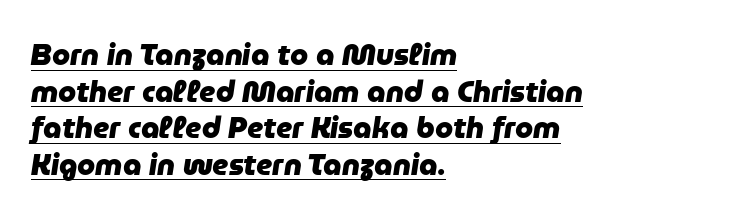
{"italic": "yes", "lean": "right", "slant_degrees": 9, "bold": "yes", "weight": "heavy", "width": "normal", "stroke_contrast": "low", "x_height": "medium", "monospaced": "no", "underline": "yes", "align": "left", "line_spacing": "normal", "line_spacing_ratio": 1.26, "letter_spacing": "normal", "letter_spacing_em": 0.0, "glyph_px": 29}
